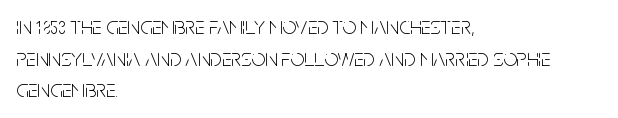
The image shows 24 px text type, upright; set left-aligned, normal line spacing (1.32x), normal letter spacing, not underlined.
